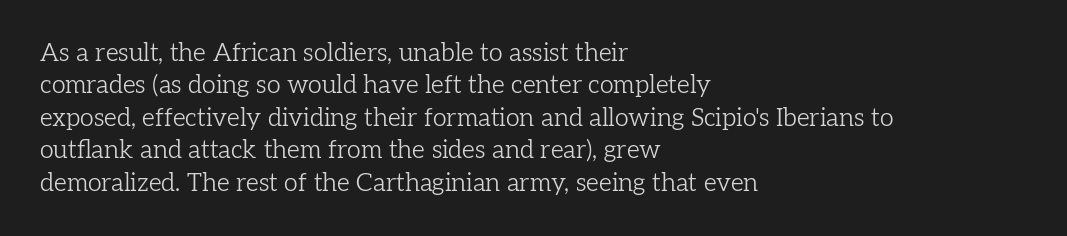
The words here are not underlined. Whoever set this chose a conventional vertical rhythm. Honestly, the letter spacing is just normal — you wouldn't notice it. Tall strokes in this sample are plumb rather than angled. Compared with a centered layout, this one pins lines to the left instead. The weight tops out at a normal text grade.
